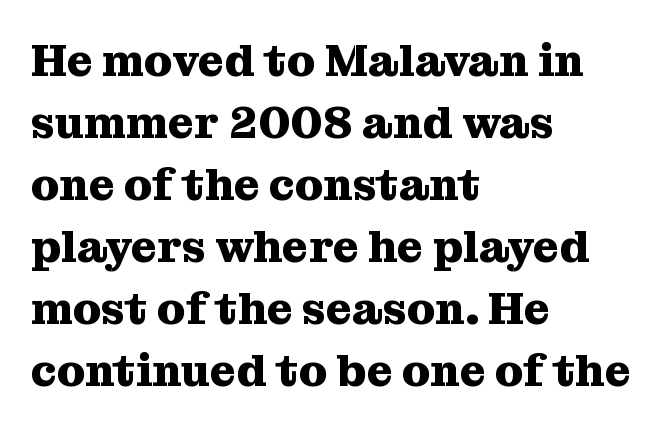
The image shows 45 px heavy serif type, upright; set left-aligned, normal line spacing (1.38x), normal letter spacing, not underlined; medium stroke contrast and a medium x-height.
